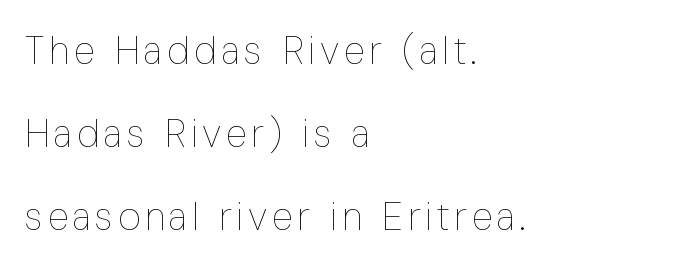
Baseline-to-baseline distance is far greater than the letter height. Anything drawn beneath the words? Only blank space. The letters look calm and open, with moderate or lighter stems. Proportional: the letters do not fall into vertical columns. Short and long lines alike share a common starting point at left.
